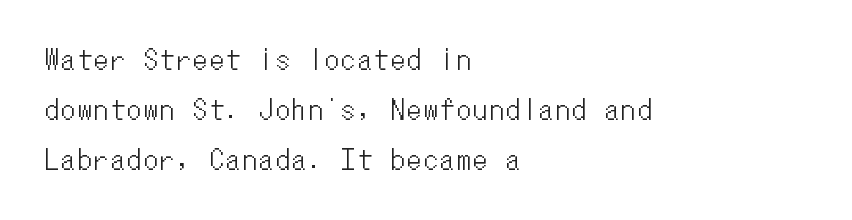
The image shows 27 px text type, upright; set left-aligned, line spacing 1.85x, not underlined.
